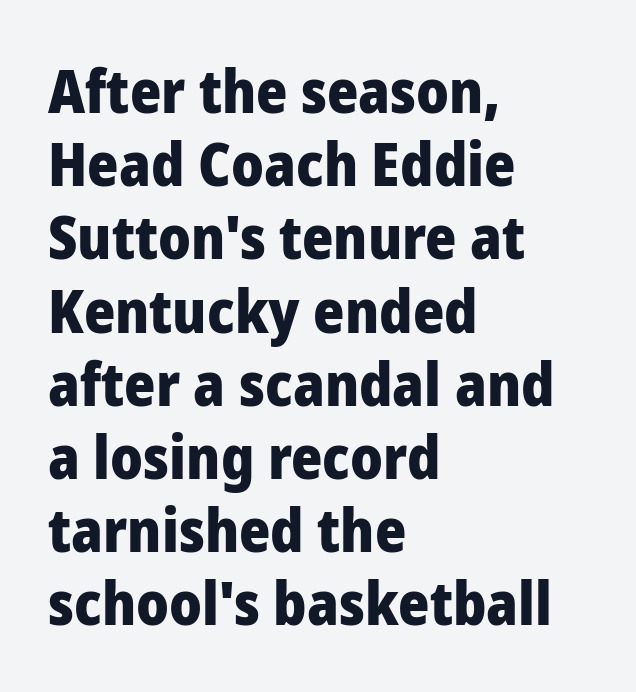
{"serif": "no", "italic": "no", "bold": "yes", "weight": "heavy", "width": "normal", "stroke_contrast": "low", "x_height": "medium", "monospaced": "no", "underline": "no", "align": "left", "line_spacing_ratio": 1.22, "letter_spacing": "normal", "letter_spacing_em": 0.0, "glyph_px": 60}
